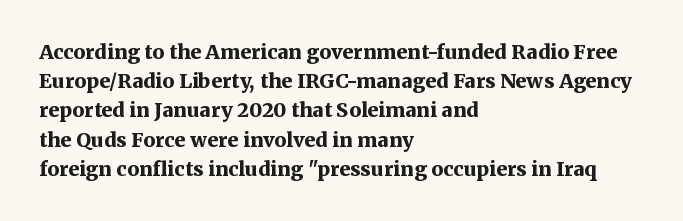
The image shows 20 px bold type, upright; set left-aligned, normal line spacing (1.46x), normal letter spacing, not underlined.
